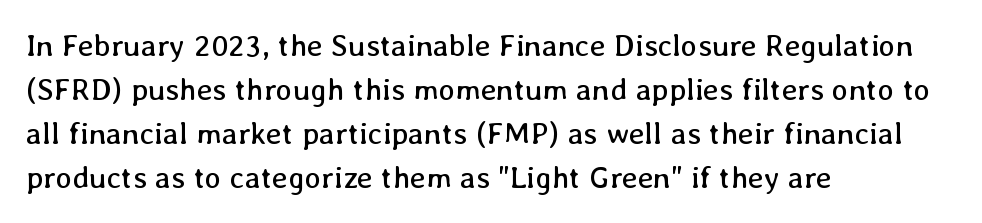
Q: Is the text bold? A: No.
Q: Is the text italic (slanted)? A: No, it is upright.
Q: Is the text underlined? A: No.
Q: How is the paragraph aligned? A: Left-aligned.
Q: Is the spacing between letters normal or unusually wide? A: Normal.
Q: Is the spacing between lines tight, normal or loose? A: Normal.
Q: Width (condensed, normal, or wide)? A: Normal.
Q: Stroke contrast? A: Low.
Q: x-height? A: Medium.
Q: Monospaced? A: No.
